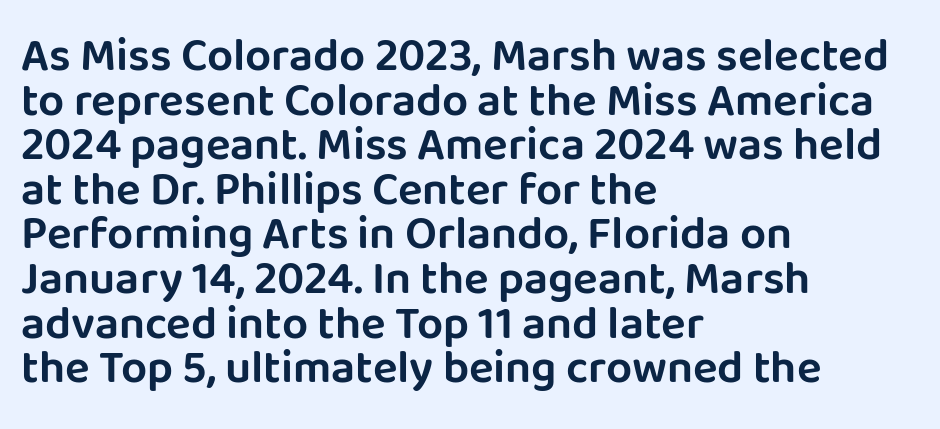
{"serif": "no", "italic": "no", "width": "normal", "stroke_contrast": "low", "x_height": "large", "monospaced": "no", "underline": "no", "align": "left", "line_spacing": "tight", "line_spacing_ratio": 0.97, "letter_spacing": "normal", "letter_spacing_em": 0.0, "glyph_px": 46}
